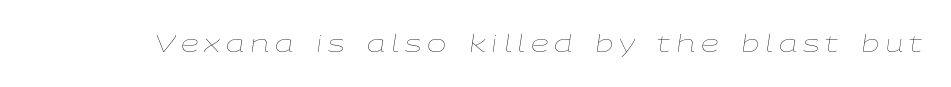
The image shows 23 px text type, italic (leaning right); set unusually wide letter spacing (+0.26 em), not underlined.
